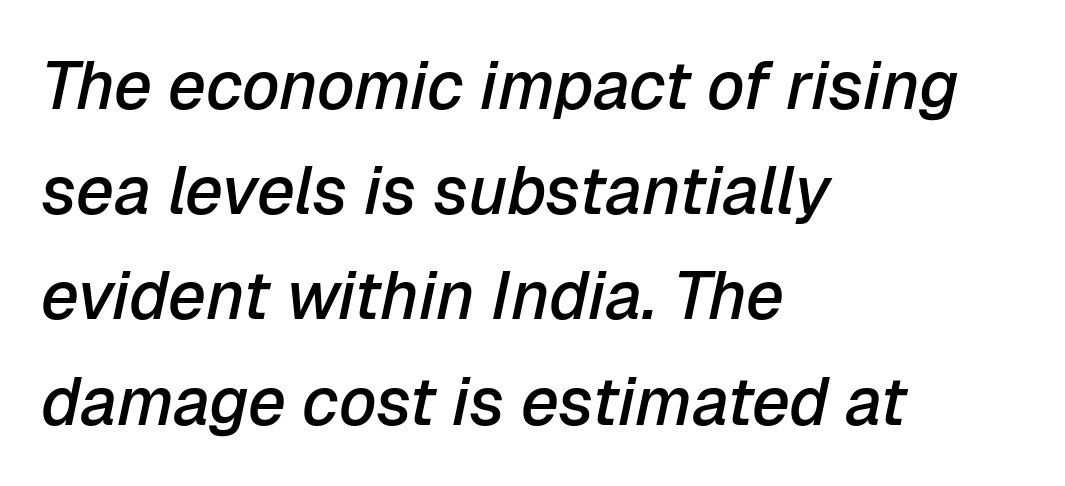
The image shows 67 px semibold type, italic (leaning right); set left-aligned, normal line spacing (1.57x), normal letter spacing, not underlined; low stroke contrast and a medium x-height.
